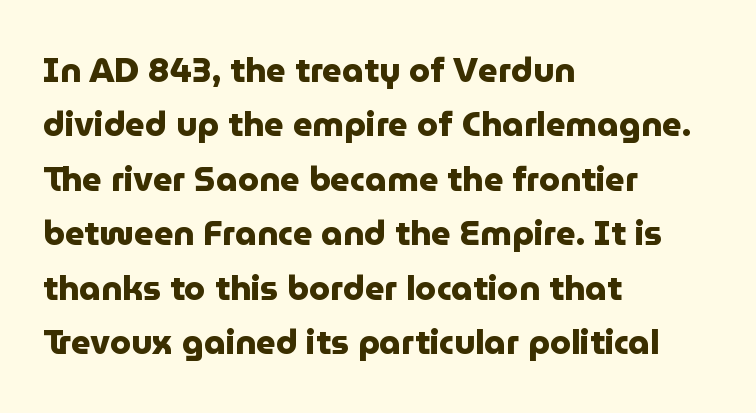
Q: Is the text bold? A: Yes.
Q: Is the text italic (slanted)? A: No, it is upright.
Q: Is the typeface a serif or a sans-serif typeface? A: Sans-serif.
Q: Is the text underlined? A: No.
Q: How is the paragraph aligned? A: Left-aligned.
Q: Is the spacing between letters normal or unusually wide? A: Normal.
Q: Is the spacing between lines tight, normal or loose? A: Normal.
Q: Width (condensed, normal, or wide)? A: Normal.
Q: Stroke contrast? A: Low.
Q: x-height? A: Medium.
Q: Monospaced? A: No.
